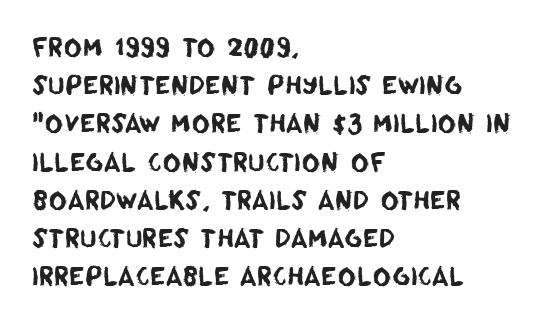
Horizontally, the lines are justified to the leading edge only. These lines sit exactly where default settings would place them. The tracking reads as untouched default to a designer's eye. The string is rendered with underlining switched off.
